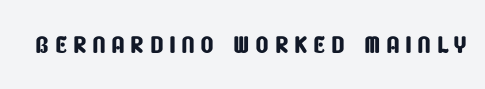
{"serif": "no", "width": "condensed", "stroke_contrast": "low", "x_height": "large", "monospaced": "no", "underline": "no", "glyph_px": 35}
